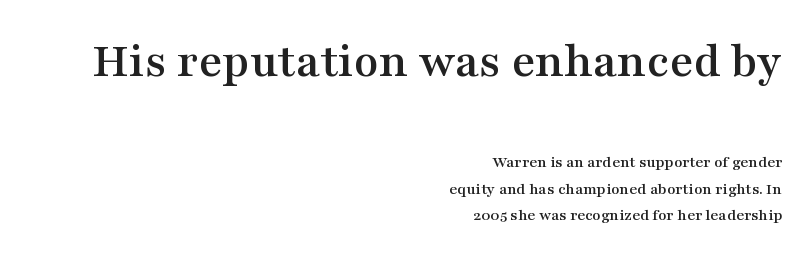
The image shows 51 px wide serif type, upright; set right-aligned, normal line spacing (1.57x), normal letter spacing, not underlined; the first (top) block is 3.0x larger; medium stroke contrast and a medium x-height.
